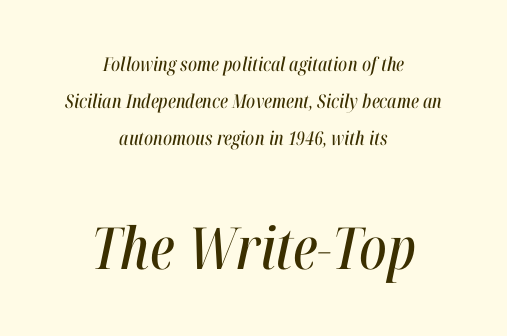
The image shows 58 px condensed type, italic (leaning right); set centered, loose line spacing (1.94x), normal letter spacing, not underlined; the second (bottom) block is 3.05x larger; high stroke contrast and a medium x-height.
